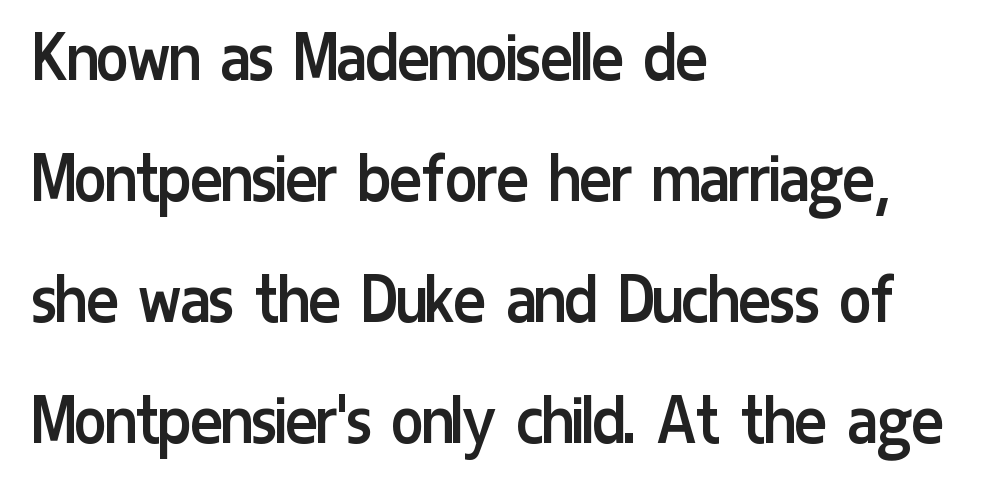
Character widths vary here, with narrow letters taking less room than wide ones. Short and long lines alike share a common starting point at left. When letters stand straight like this, we call the style roman or upright. The face looks like a standard text weight, possibly lighter.
